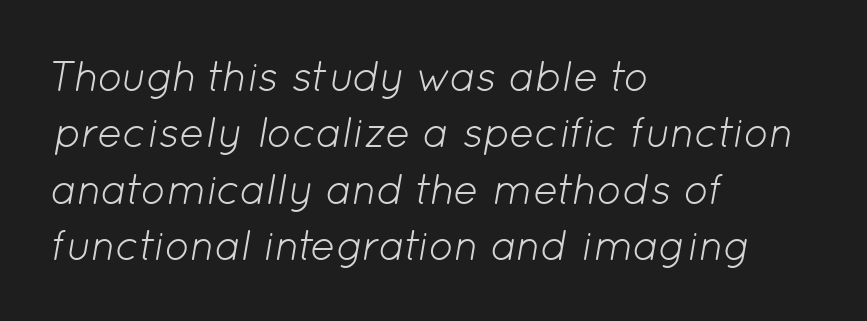
Varying glyph widths throughout — classic text-font behaviour. Successive baselines arrive at the customary interval. Is the stroke heavy? The answer is a plain regular-or-lighter. These lines were composed using italics. This rendering leaves character spacing at its baseline value.
